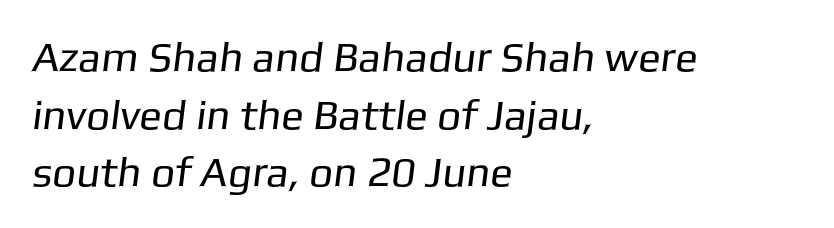
Alignment: flush left. Default kerning and tracking; the words read as compact shapes. A typesetter would label this face a sans. The glyphs are unaccompanied by any horizontal stroke below them. The letters look calm and open, with moderate or lighter stems. Think of a printed novel: that variable character pitch is what you see here.
